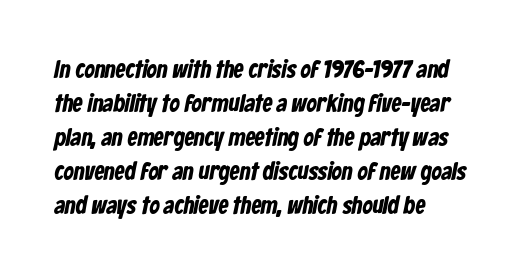
The image shows 25 px text type; set left-aligned, normal line spacing (1.36x), normal letter spacing, not underlined.
